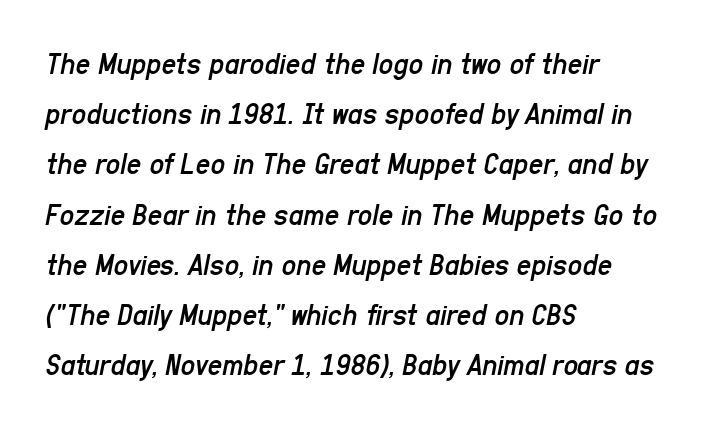
Horizontal alignment here is leftward, the default for most running prose. The rendering keeps characters at their native spacing. Weight: not bold — regular or lighter. Descenders hang freely into open space.
